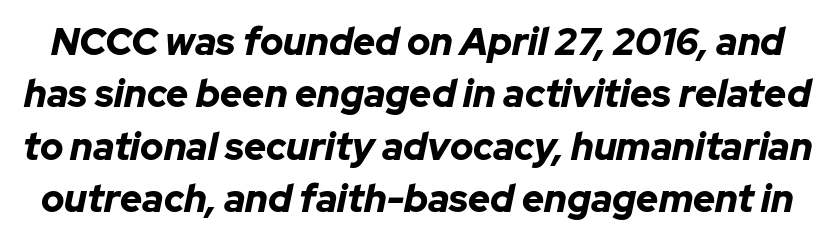
Q: Is the text bold? A: Yes.
Q: Is the text italic (slanted)? A: Yes, it leans right by about 12 degrees.
Q: Is the text underlined? A: No.
Q: Is the spacing between letters normal or unusually wide? A: Normal.
Q: Is the spacing between lines tight, normal or loose? A: Normal.
Q: Width (condensed, normal, or wide)? A: Normal.
Q: Stroke contrast? A: Low.
Q: x-height? A: Medium.
Q: Monospaced? A: No.
